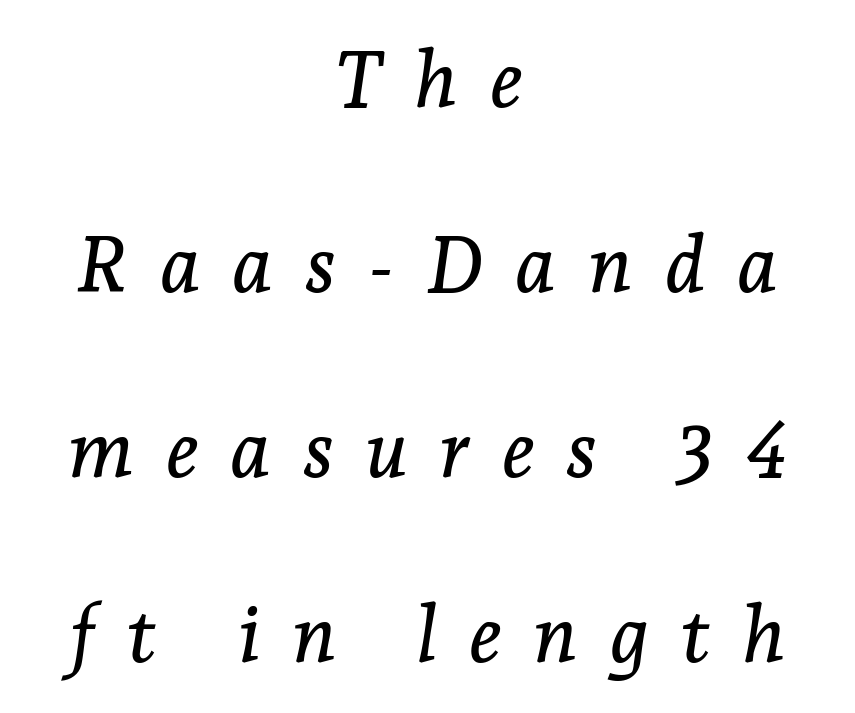
The image shows 79 px serif type, italic (leaning right); set centered, loose line spacing (2.34x), unusually wide letter spacing (+0.4 em), not underlined; low stroke contrast and a medium x-height.
